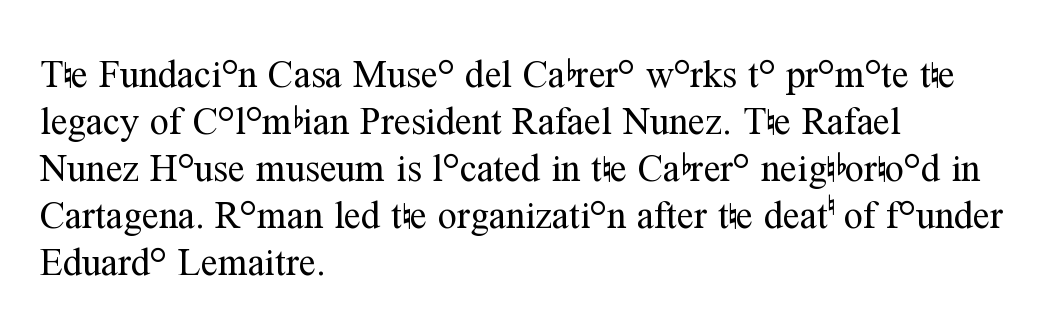
{"serif": "yes", "italic": "no", "bold": "no", "weight": "regular", "width": "normal", "stroke_contrast": "medium", "x_height": "medium", "monospaced": "no", "underline": "no", "align": "left", "line_spacing_ratio": 1.24, "letter_spacing": "normal", "letter_spacing_em": 0.0, "glyph_px": 38}
